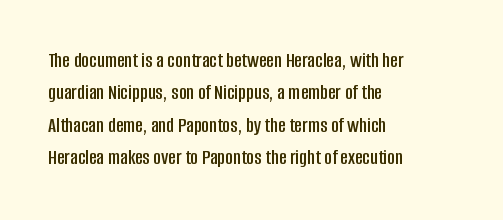
{"italic": "no", "underline": "no", "align": "left", "line_spacing": "normal", "line_spacing_ratio": 1.54, "letter_spacing": "normal", "letter_spacing_em": 0.0, "glyph_px": 21}
